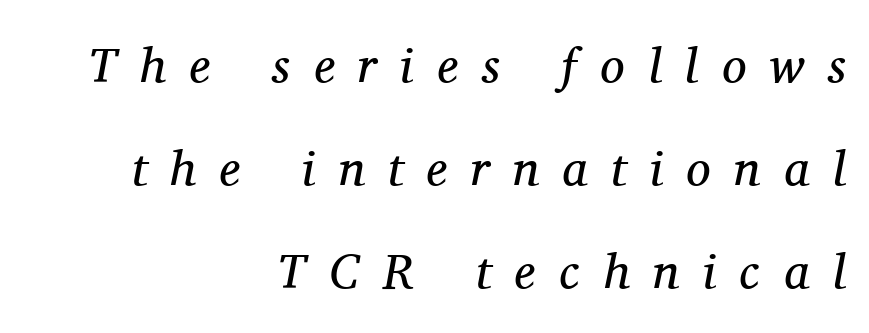
Horizontal bands of white between lines are thick stripes. The letters carry serifs — small finishing strokes at the ends of their stems. The face used here is proportionally spaced, like ordinary book or web type. The type is letterspaced generously, with wide tracking.
